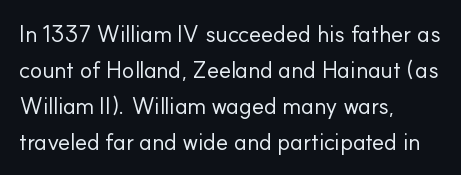
Q: Is the text bold? A: No.
Q: Is the text italic (slanted)? A: No, it is upright.
Q: Is the text underlined? A: No.
Q: How is the paragraph aligned? A: Left-aligned.
Q: Is the spacing between letters normal or unusually wide? A: Normal.
Q: Is the spacing between lines tight, normal or loose? A: Normal.
